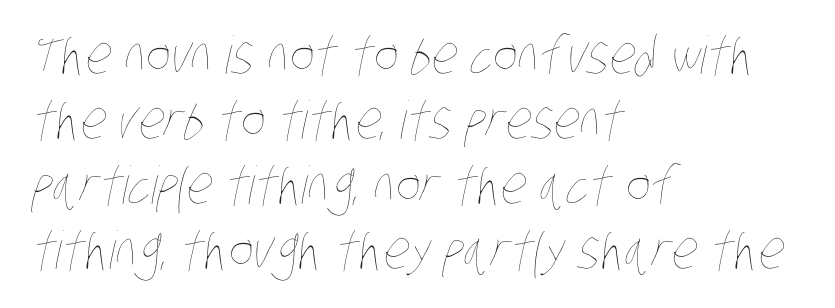
The block of text has a typical density, with ordinary space between rows. The typeface has the unassuming heft of standard copy or less. The rag falls on the right side of this text block. Plain, unruled lines of type. Tracking here is standard; glyphs follow each other at the usual distance. Proportional: the letters do not fall into vertical columns.
